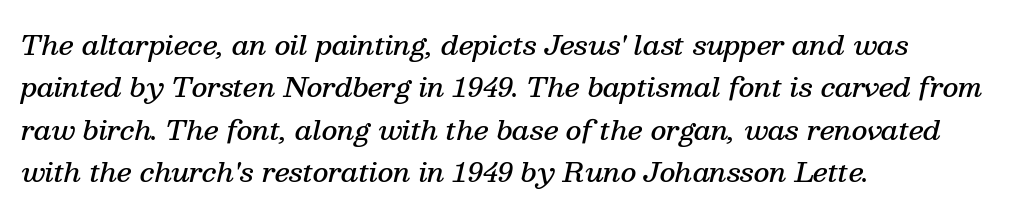
{"italic": "yes", "lean": "right", "slant_degrees": 13, "bold": "semi", "underline": "no", "align": "left", "line_spacing": "normal", "line_spacing_ratio": 1.57, "letter_spacing": "normal", "letter_spacing_em": 0.0, "glyph_px": 27}
